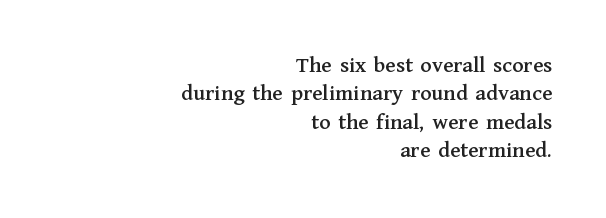
Q: Is the text italic (slanted)? A: No, it is upright.
Q: Is the text underlined? A: No.
Q: How is the paragraph aligned? A: Right-aligned.
Q: Is the spacing between letters normal or unusually wide? A: Normal.
